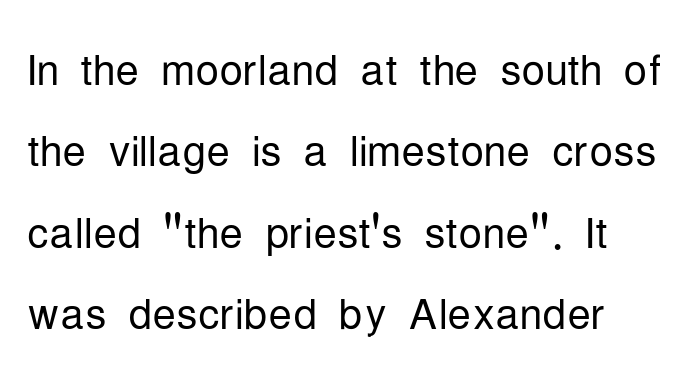
In CSS terms this would be text-align: left. Counters stay open thanks to moderate or lighter strokes. Honestly, there is no underline to notice here at all. Each letter's strokes conclude bluntly, with no projecting serifs. Is there any slant? The stems are plumb. Nobody touched the tracking dial on this one.
